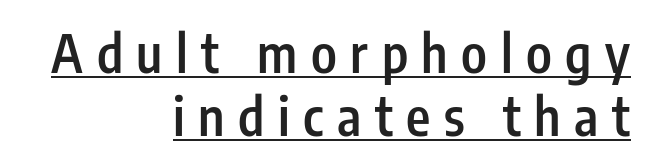
Character widths vary here, with narrow letters taking less room than wide ones. Glance below the letters and you will spot a drawn line. Does the weight exceed regular? Yes, but only to semibold. Ordinary non-slanted type is in use. Visually the block forms a straight wall on the right and a jagged coastline on the left. Font category for this specimen: sans-serif.
